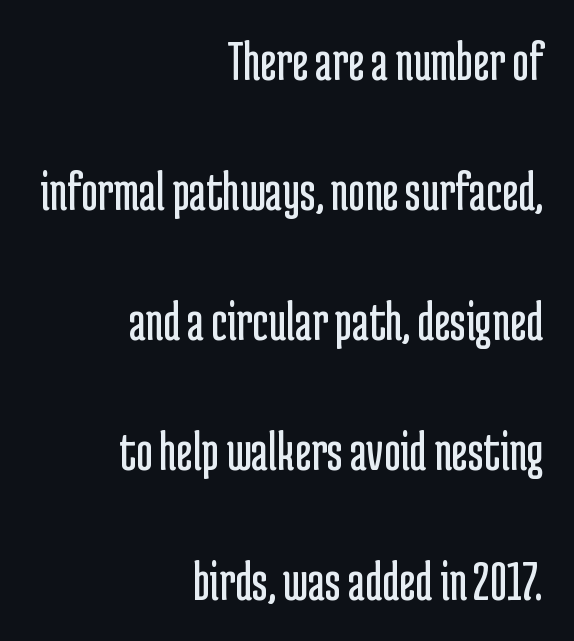
Q: Is the text bold? A: No.
Q: Is the text italic (slanted)? A: No, it is upright.
Q: Is the typeface a serif or a sans-serif typeface? A: Sans-serif.
Q: Is the text underlined? A: No.
Q: How is the paragraph aligned? A: Right-aligned.
Q: Is the spacing between letters normal or unusually wide? A: Normal.
Q: Is the spacing between lines tight, normal or loose? A: Loose.
Q: Width (condensed, normal, or wide)? A: Condensed.
Q: Stroke contrast? A: Low.
Q: x-height? A: Medium.
Q: Monospaced? A: No.
